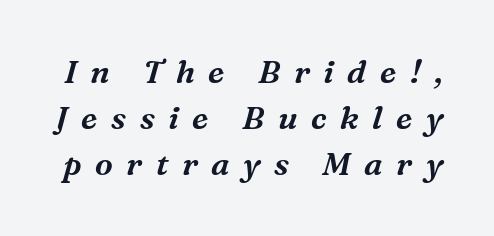
The image shows 32 px serif type, italic (leaning right); set normal line spacing (1.44x), unusually wide letter spacing (+0.42 em), not underlined; medium stroke contrast and a medium x-height.
